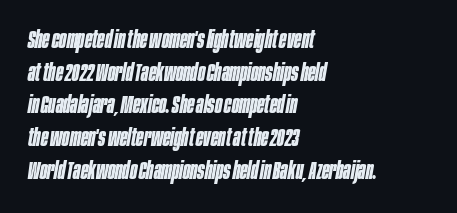
Q: Is the text bold? A: Yes.
Q: Is the text italic (slanted)? A: Yes, it leans right by about 10 degrees.
Q: Is the text underlined? A: No.
Q: How is the paragraph aligned? A: Left-aligned.
Q: Is the spacing between letters normal or unusually wide? A: Normal.
Q: Is the spacing between lines tight, normal or loose? A: Normal.
